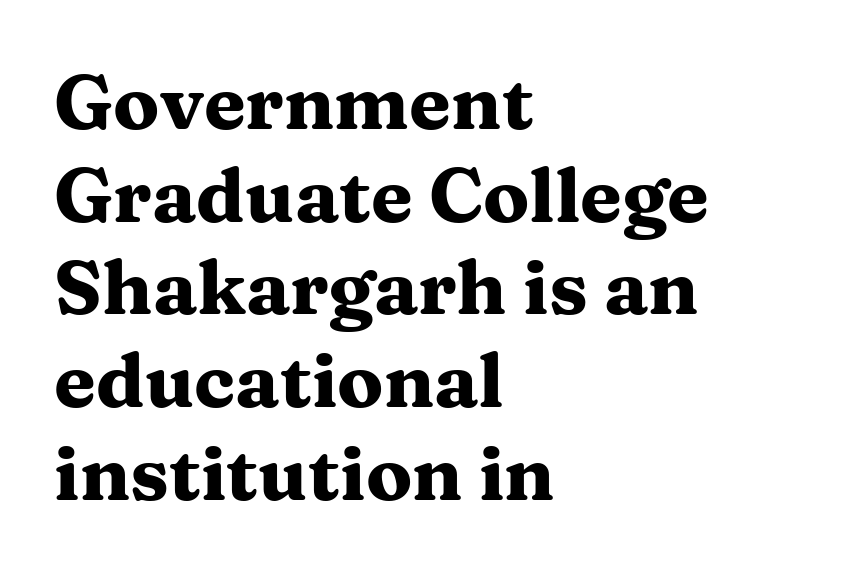
The image shows 76 px heavy, wide serif type, upright; set left-aligned, line spacing 1.22x, normal letter spacing, not underlined; medium stroke contrast and a medium x-height.
